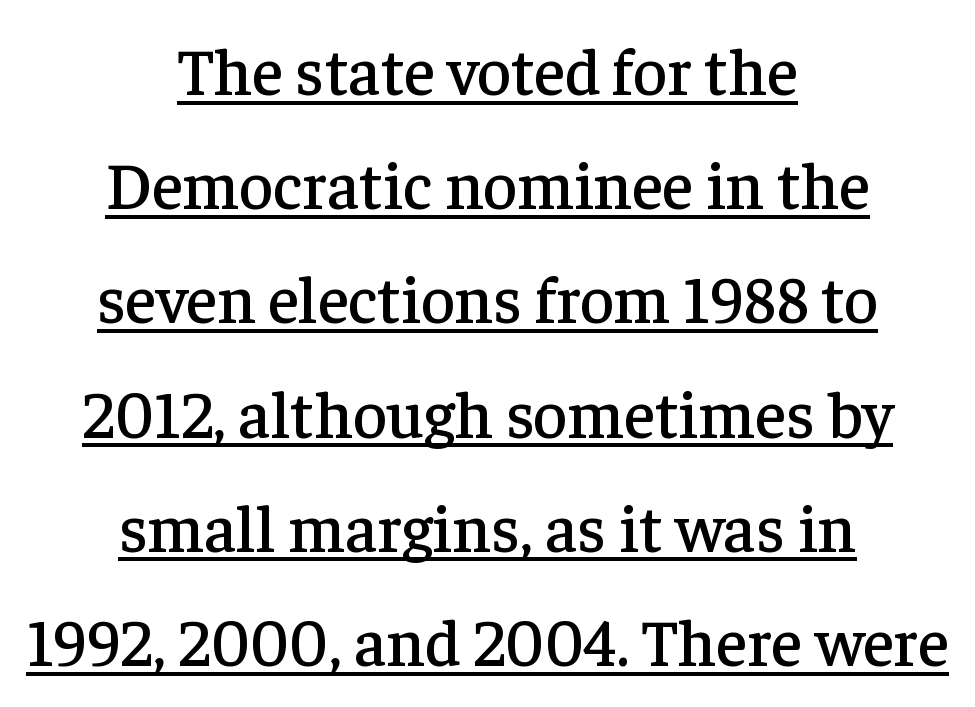
The image shows 66 px serif type, upright; set centered, line spacing 1.73x, normal letter spacing, underlined; low stroke contrast and a medium x-height.
